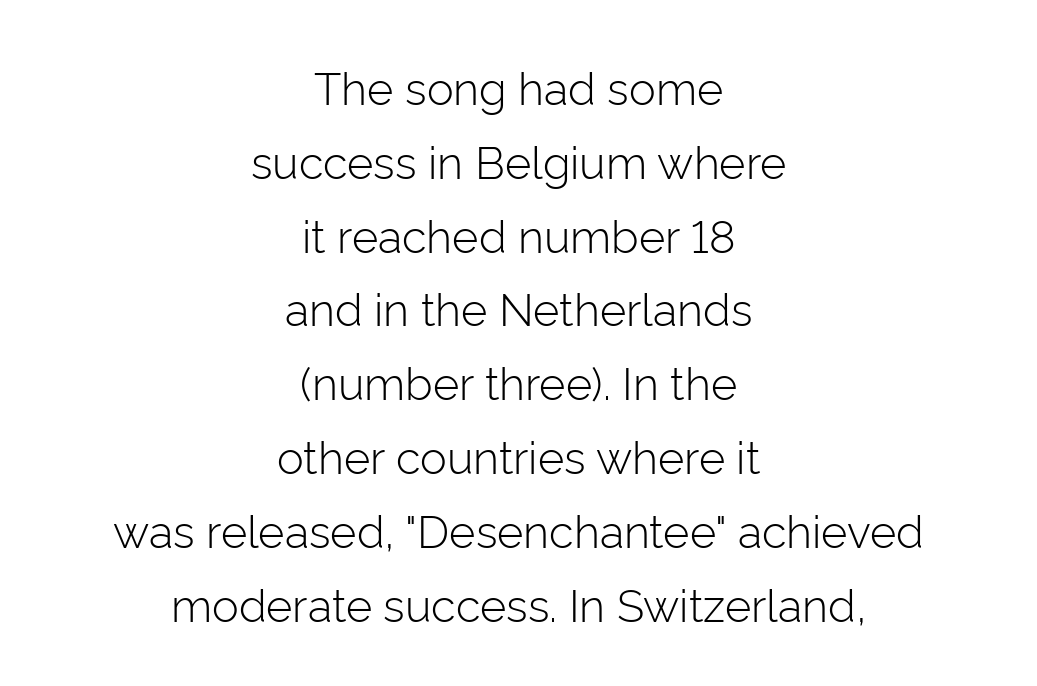
Underline: absent. The block of text has a typical density, with ordinary space between rows. Bold? No — there's no thickening of the strokes. Varying glyph widths throughout — classic text-font behaviour.
